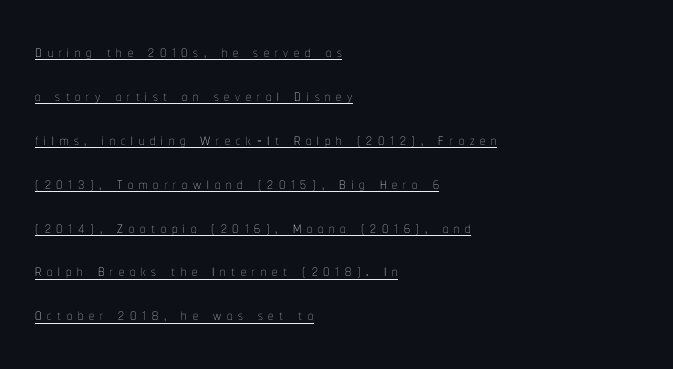
Caption: multi-line text, flush left, ragged right. Caption: lettering with a line underneath. Is the type heavy? It reads as light-to-regular instead. Posture: vertical. Widely set lines give the paragraph a tall, airy silhouette.
